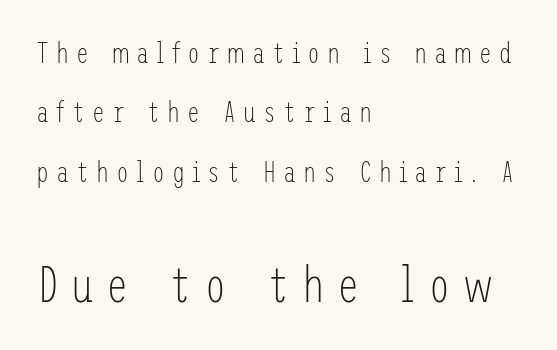
Q: Is the text bold? A: No.
Q: Is the text italic (slanted)? A: No, it is upright.
Q: Is the typeface a serif or a sans-serif typeface? A: Sans-serif.
Q: Is the text underlined? A: No.
Q: How is the paragraph aligned? A: Left-aligned.
Q: Is the spacing between letters normal or unusually wide? A: Unusually wide.
Q: Is the spacing between lines tight, normal or loose? A: Loose.
Q: Which block of text is set in a larger size, the first (top) or the second (bottom)? A: The second (bottom) one.
Q: Width (condensed, normal, or wide)? A: Condensed.
Q: Stroke contrast? A: Low.
Q: x-height? A: Medium.
